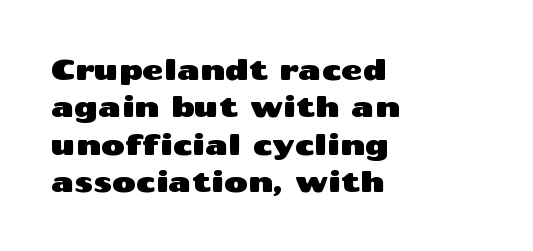
The image shows 29 px wide sans-serif type, upright; set left-aligned, normal line spacing (1.29x), normal letter spacing, not underlined; medium stroke contrast and a medium x-height.
